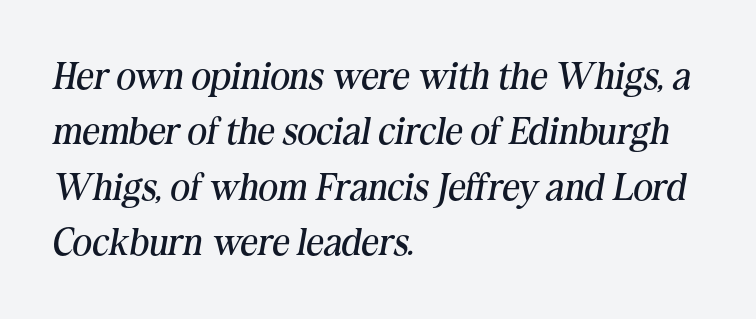
Spacing verdict: proportional, widths tailored to each character. This rendering leaves character spacing at its baseline value. These glyphs show unthickened strokes, regular width or finer. The lines in this sample share a left origin and differ only in where they stop. Only glyphs here, with clear space below each row. Each new line begins a customary step beneath the previous one.
